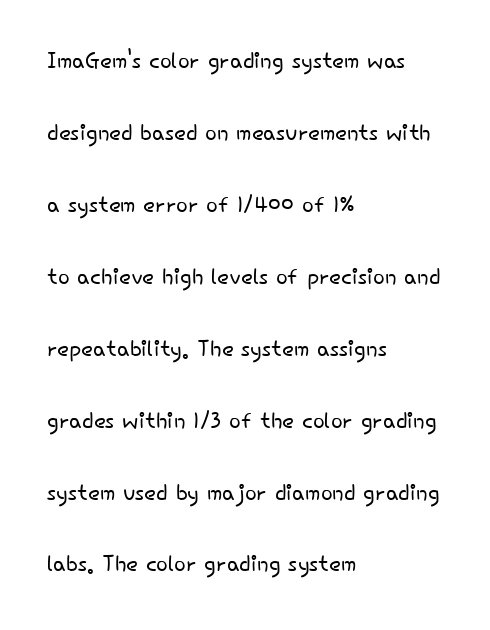
{"serif": "no", "italic": "no", "bold": "no", "weight": "light", "width": "normal", "stroke_contrast": "low", "x_height": "small", "monospaced": "no", "underline": "no", "align": "left", "line_spacing": "loose", "line_spacing_ratio": 2.32, "letter_spacing": "normal", "letter_spacing_em": 0.0, "glyph_px": 31}
